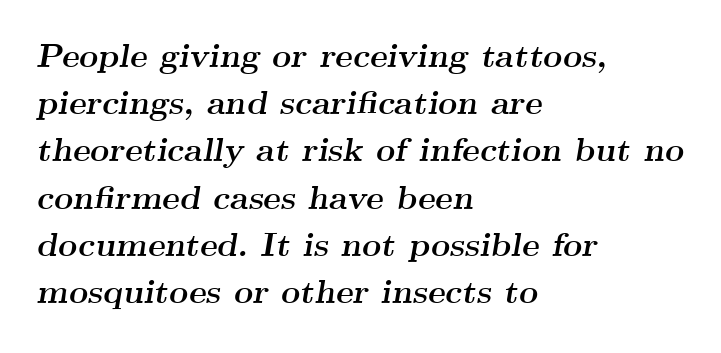
Q: Is the text bold? A: Yes.
Q: Is the text italic (slanted)? A: Yes, it leans right by about 9 degrees.
Q: Is the typeface a serif or a sans-serif typeface? A: Serif.
Q: Is the text underlined? A: No.
Q: How is the paragraph aligned? A: Left-aligned.
Q: Is the spacing between letters normal or unusually wide? A: Normal.
Q: Is the spacing between lines tight, normal or loose? A: Normal.
Q: Width (condensed, normal, or wide)? A: Wide.
Q: Stroke contrast? A: Medium.
Q: x-height? A: Small.
Q: Monospaced? A: No.
